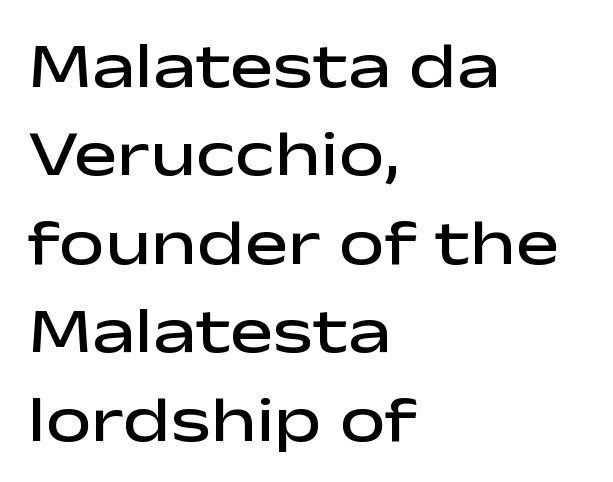
Posture: straight, roman, zero tilt. The ragged edge is on the right, which tells us the setting is flush left. Compared with typical body copy, the letter spacing here is the same. The face used here is a semibold: visibly heavier than regular, lighter than bold. A typesetter would call this proportional, since set widths differ per character. Typographically, this falls in the sans-serif category.
